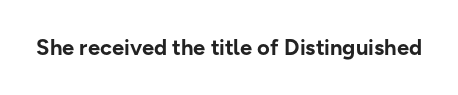
Short note: letters normally spaced. Words float on clear page, feet unadorned. The letters stand upright; this is a roman face. Heavy, bold letterforms.
